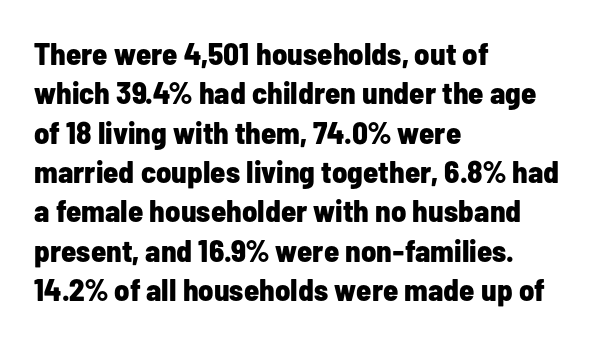
{"serif": "no", "italic": "no", "bold": "yes", "weight": "bold", "width": "condensed", "stroke_contrast": "low", "x_height": "medium", "monospaced": "no", "underline": "no", "align": "left", "line_spacing": "normal", "line_spacing_ratio": 1.27, "letter_spacing": "normal", "letter_spacing_em": 0.0, "glyph_px": 31}
